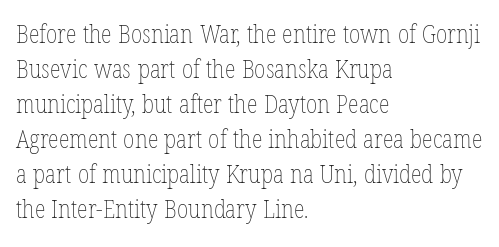
{"italic": "no", "bold": "no", "underline": "no", "align": "left", "line_spacing": "normal", "line_spacing_ratio": 1.4, "letter_spacing": "normal", "letter_spacing_em": 0.0, "glyph_px": 25}
